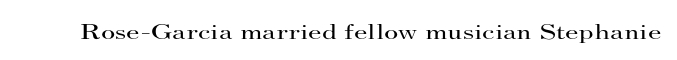
The space directly below the letters is spotless. Quick note: not italic, upright. The line texture is even and compact thanks to regular tracking. These glyphs show unthickened strokes, regular width or finer.
